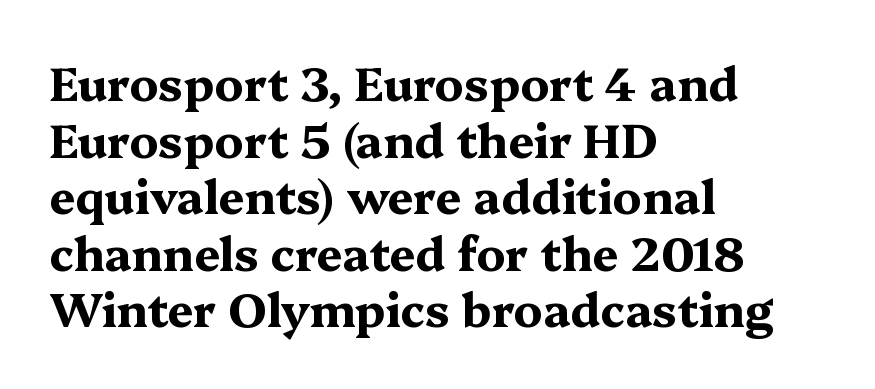
{"serif": "yes", "italic": "no", "bold": "yes", "weight": "bold", "width": "wide", "stroke_contrast": "medium", "x_height": "medium", "monospaced": "no", "underline": "no", "align": "left", "line_spacing_ratio": 1.23, "letter_spacing": "normal", "letter_spacing_em": 0.0, "glyph_px": 46}
